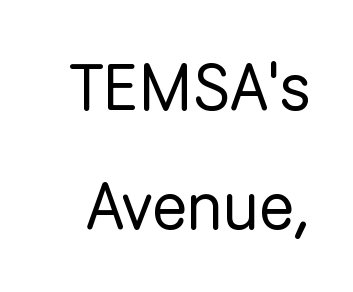
{"serif": "no", "italic": "no", "bold": "no", "weight": "regular", "width": "normal", "stroke_contrast": "low", "x_height": "medium", "monospaced": "no", "underline": "no", "line_spacing_ratio": 1.83, "letter_spacing": "normal", "letter_spacing_em": 0.0, "glyph_px": 65}
